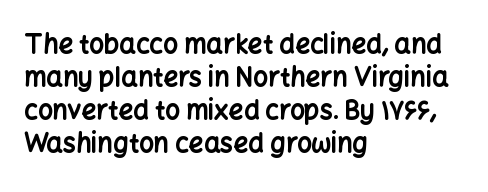
{"italic": "no", "bold": "yes", "underline": "no", "align": "left", "line_spacing": "normal", "line_spacing_ratio": 1.27, "letter_spacing": "normal", "letter_spacing_em": 0.0, "glyph_px": 26}
